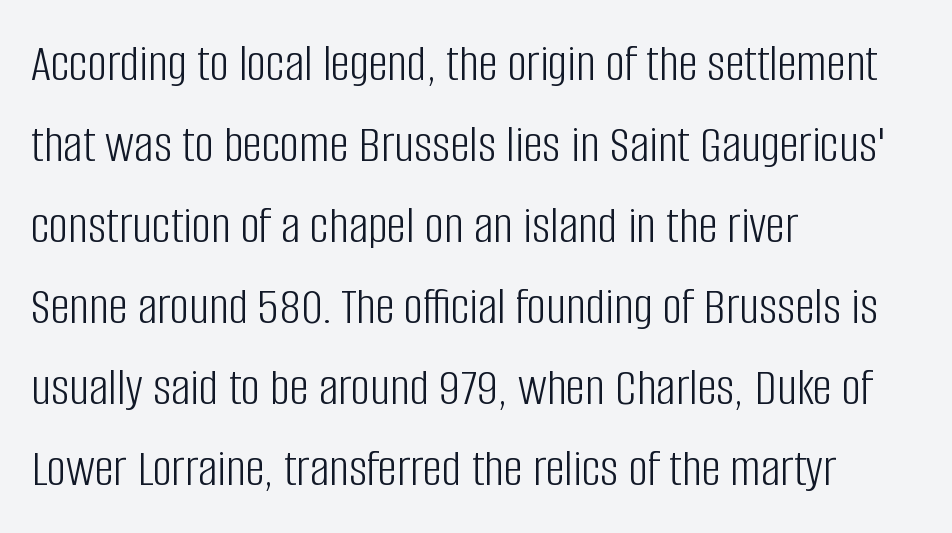
{"serif": "no", "italic": "no", "bold": "no", "weight": "light", "width": "condensed", "stroke_contrast": "low", "x_height": "large", "monospaced": "no", "underline": "no", "align": "left", "line_spacing": "normal", "line_spacing_ratio": 1.5, "letter_spacing": "normal", "letter_spacing_em": 0.0, "glyph_px": 54}
